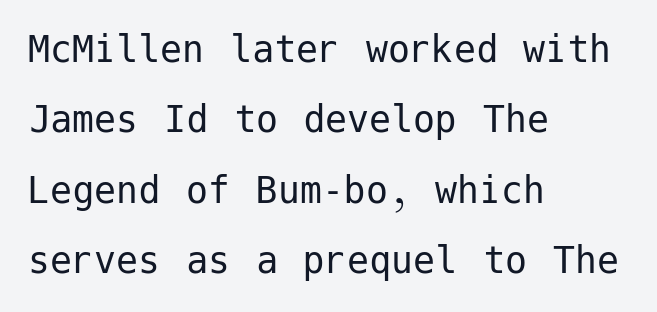
Q: Is the text bold? A: No.
Q: Is the text italic (slanted)? A: No, it is upright.
Q: Is the typeface a serif or a sans-serif typeface? A: Sans-serif.
Q: Is the text underlined? A: No.
Q: How is the paragraph aligned? A: Left-aligned.
Q: Is the spacing between letters normal or unusually wide? A: Normal.
Q: Is the spacing between lines tight, normal or loose? A: Normal.
Q: Width (condensed, normal, or wide)? A: Normal.
Q: Stroke contrast? A: Low.
Q: x-height? A: Medium.
